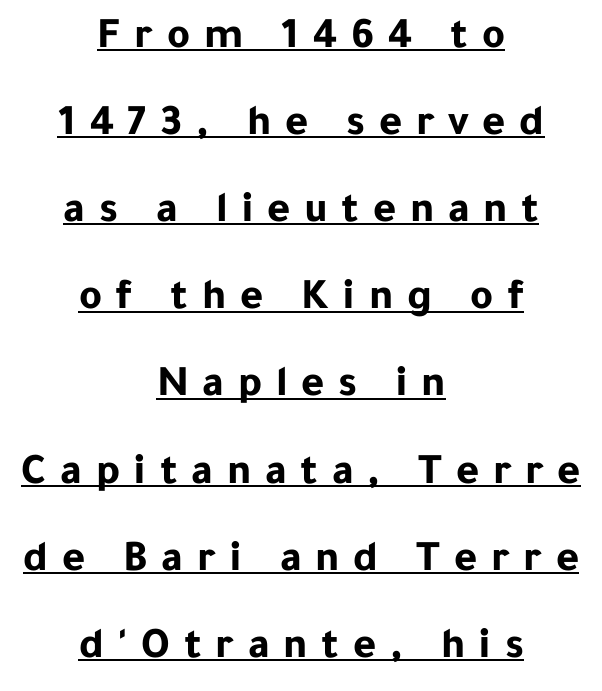
The image shows 44 px bold sans-serif type, upright; set centered, loose line spacing (1.98x), unusually wide letter spacing (+0.31 em), underlined; low stroke contrast and a medium x-height.
